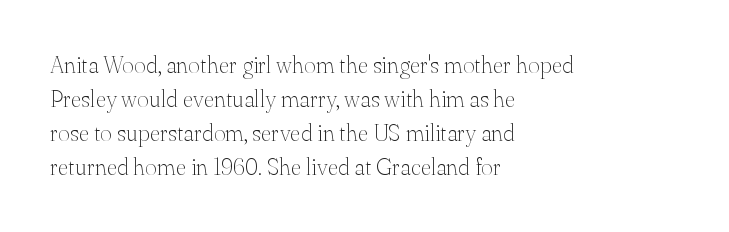
{"italic": "no", "bold": "no", "underline": "no", "align": "left", "line_spacing": "normal", "line_spacing_ratio": 1.48, "letter_spacing": "normal", "letter_spacing_em": 0.0, "glyph_px": 23}
